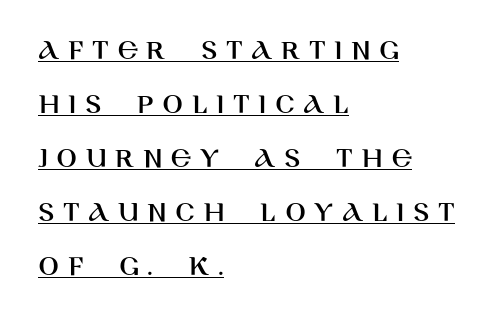
Q: Is the text italic (slanted)? A: No, it is upright.
Q: Is the typeface a serif or a sans-serif typeface? A: Sans-serif.
Q: Is the text underlined? A: Yes.
Q: How is the paragraph aligned? A: Left-aligned.
Q: Is the spacing between letters normal or unusually wide? A: Unusually wide.
Q: Width (condensed, normal, or wide)? A: Normal.
Q: Stroke contrast? A: High.
Q: x-height? A: Large.
Q: Monospaced? A: No.
